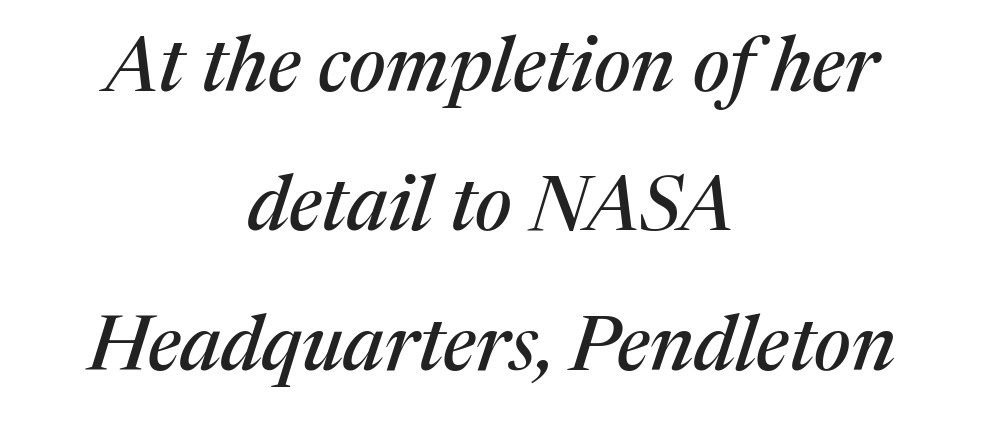
Q: Is the text italic (slanted)? A: Yes, it leans right by about 17 degrees.
Q: Is the typeface a serif or a sans-serif typeface? A: Serif.
Q: Is the text underlined? A: No.
Q: How is the paragraph aligned? A: Centered.
Q: Is the spacing between letters normal or unusually wide? A: Normal.
Q: Width (condensed, normal, or wide)? A: Normal.
Q: Stroke contrast? A: Medium.
Q: x-height? A: Medium.
Q: Monospaced? A: No.
